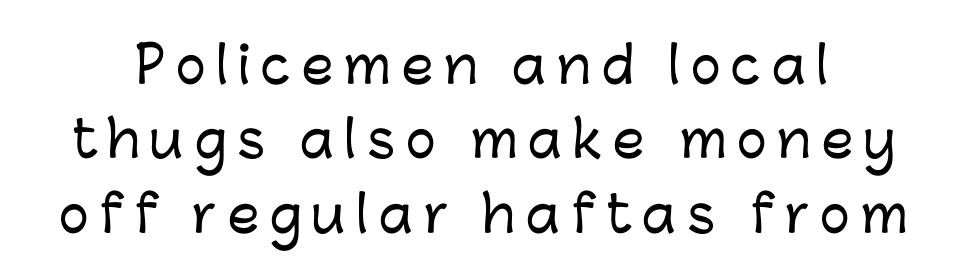
{"serif": "no", "italic": "no", "width": "normal", "stroke_contrast": "low", "x_height": "medium", "monospaced": "no", "underline": "no", "line_spacing": "normal", "line_spacing_ratio": 1.49, "letter_spacing": "wide", "letter_spacing_em": 0.22, "glyph_px": 50}
